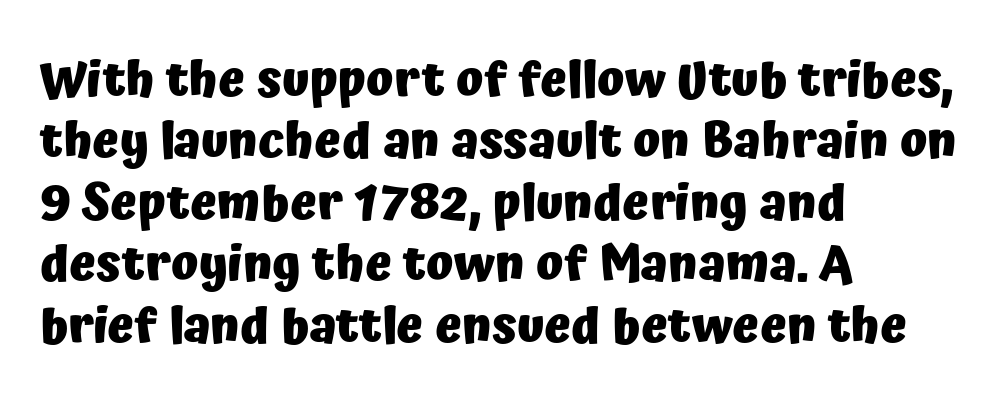
Q: Is the text bold? A: Yes.
Q: Is the text italic (slanted)? A: No, it is upright.
Q: Is the typeface a serif or a sans-serif typeface? A: Sans-serif.
Q: Is the text underlined? A: No.
Q: How is the paragraph aligned? A: Left-aligned.
Q: Is the spacing between letters normal or unusually wide? A: Normal.
Q: Width (condensed, normal, or wide)? A: Normal.
Q: Stroke contrast? A: Low.
Q: x-height? A: Medium.
Q: Monospaced? A: No.
